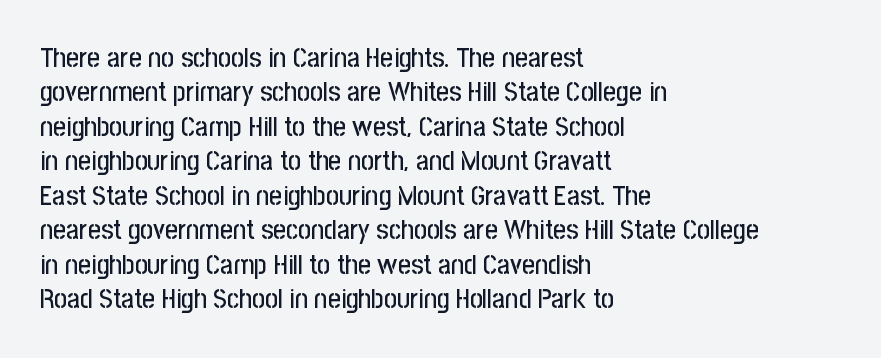
{"serif": "no", "italic": "no", "width": "condensed", "stroke_contrast": "low", "x_height": "medium", "monospaced": "no", "underline": "no", "align": "left", "line_spacing_ratio": 1.23, "letter_spacing": "normal", "letter_spacing_em": 0.0, "glyph_px": 28}
